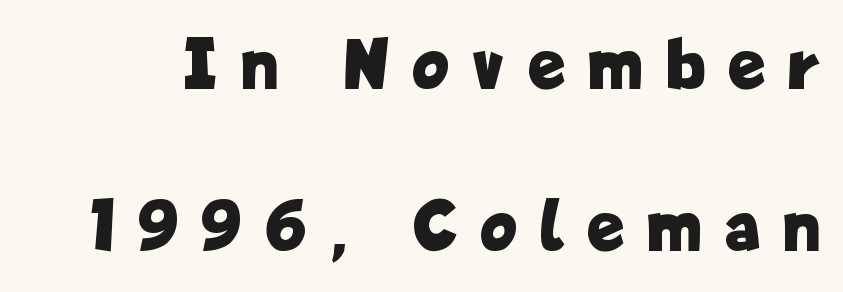
Q: Is the text bold? A: Yes.
Q: Is the text italic (slanted)? A: No, it is upright.
Q: Is the typeface a serif or a sans-serif typeface? A: Sans-serif.
Q: Is the text underlined? A: No.
Q: Is the spacing between letters normal or unusually wide? A: Unusually wide.
Q: Is the spacing between lines tight, normal or loose? A: Loose.
Q: Width (condensed, normal, or wide)? A: Condensed.
Q: Stroke contrast? A: Low.
Q: x-height? A: Medium.
Q: Monospaced? A: No.
